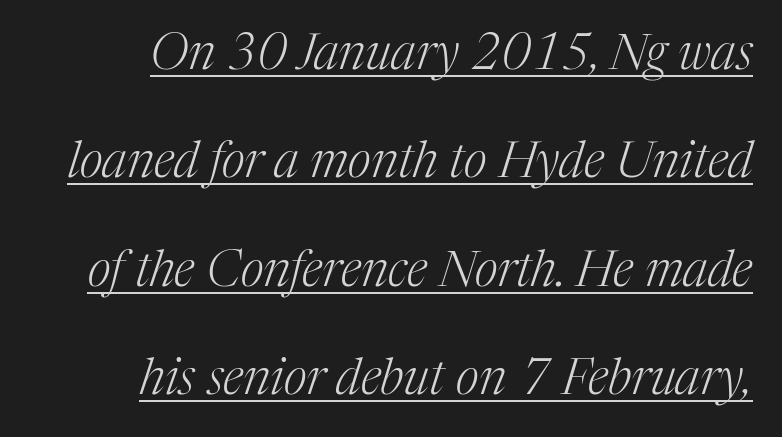
Q: Is the text bold? A: No.
Q: Is the text italic (slanted)? A: Yes, it leans right by about 17 degrees.
Q: Is the typeface a serif or a sans-serif typeface? A: Serif.
Q: Is the text underlined? A: Yes.
Q: How is the paragraph aligned? A: Right-aligned.
Q: Is the spacing between letters normal or unusually wide? A: Normal.
Q: Is the spacing between lines tight, normal or loose? A: Loose.
Q: Width (condensed, normal, or wide)? A: Normal.
Q: Stroke contrast? A: Medium.
Q: x-height? A: Medium.
Q: Monospaced? A: No.
